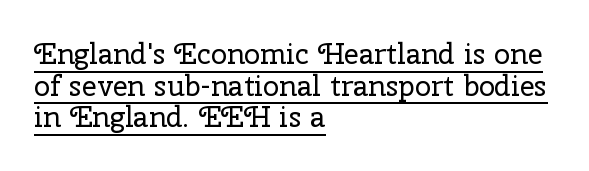
{"serif": "yes", "italic": "no", "bold": "no", "weight": "regular", "width": "normal", "stroke_contrast": "low", "x_height": "medium", "monospaced": "no", "underline": "yes", "align": "left", "line_spacing": "tight", "line_spacing_ratio": 1.09, "letter_spacing": "normal", "letter_spacing_em": 0.0, "glyph_px": 29}
